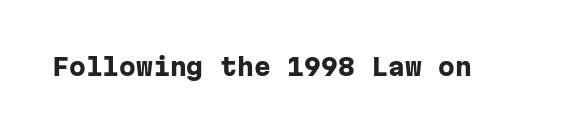
{"italic": "no", "bold": "yes", "underline": "no", "letter_spacing": "normal", "letter_spacing_em": 0.0, "glyph_px": 24}
